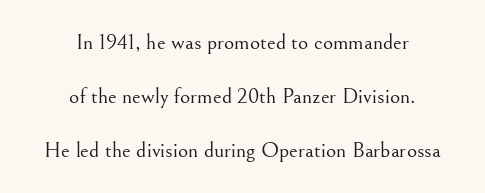
The tracking reads as untouched default to a designer's eye. Typeset on center — no edge is straight. Is the type heavy? It reads as light-to-regular instead. The specimen reads as upright at a glance. This sample trades compactness for vertical openness between lines.
